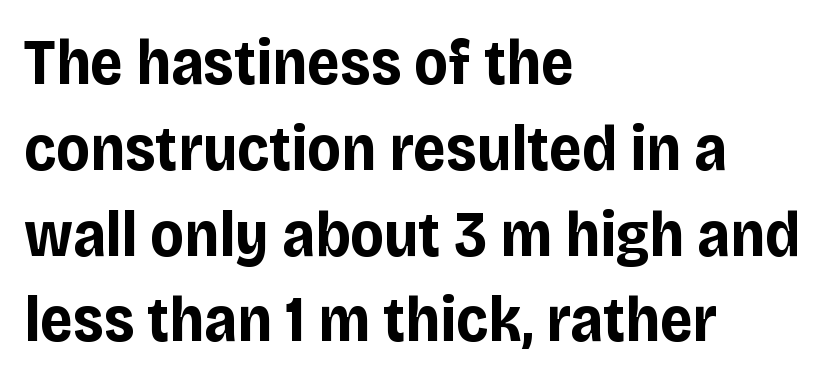
A typesetter would mark this as roman, not italic. Here the glyphs are tracked normally, forming tight word shapes. A bare baseline throughout the passage. Where is the straight margin? On the left. Classification — sans serif.
